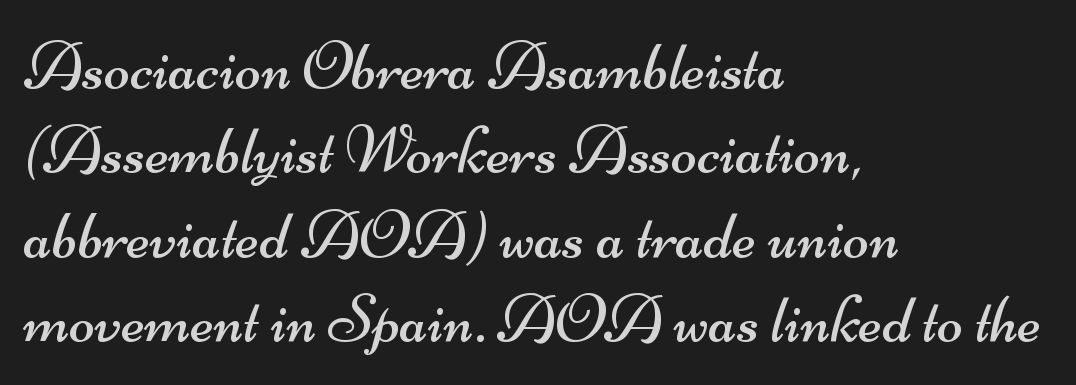
Q: Is the text bold? A: No.
Q: Is the typeface a serif or a sans-serif typeface? A: Sans-serif.
Q: Is the text underlined? A: No.
Q: How is the paragraph aligned? A: Left-aligned.
Q: Is the spacing between letters normal or unusually wide? A: Normal.
Q: Width (condensed, normal, or wide)? A: Wide.
Q: Stroke contrast? A: Medium.
Q: x-height? A: Small.
Q: Monospaced? A: No.
